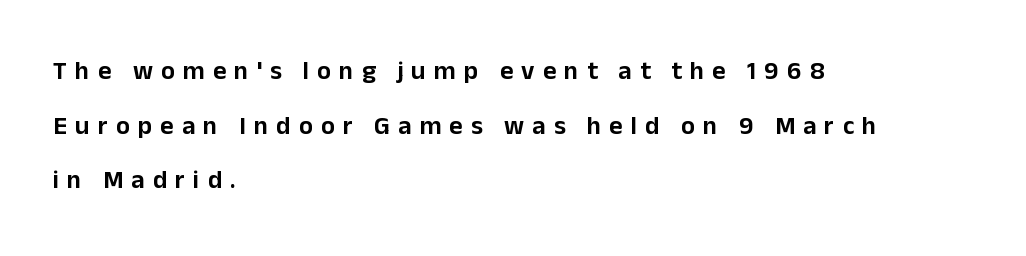
The image shows 26 px text type, upright; set left-aligned, loose line spacing (2.1x), unusually wide letter spacing (+0.31 em), not underlined.
